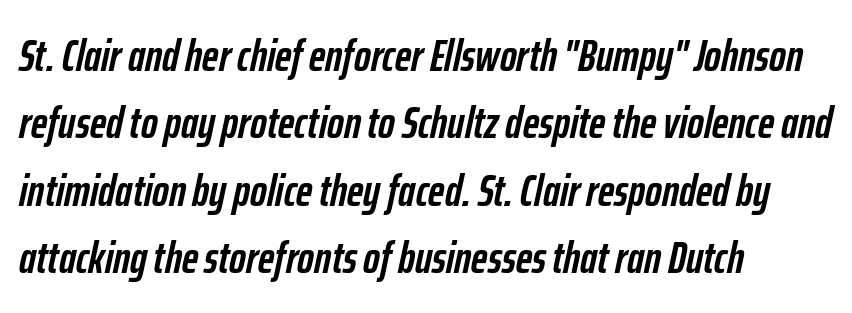
{"italic": "yes", "lean": "right", "slant_degrees": 12, "bold": "yes", "weight": "semibold", "width": "condensed", "stroke_contrast": "low", "x_height": "medium", "monospaced": "no", "underline": "no", "align": "left", "line_spacing": "normal", "line_spacing_ratio": 1.5, "letter_spacing": "normal", "letter_spacing_em": 0.0, "glyph_px": 45}
